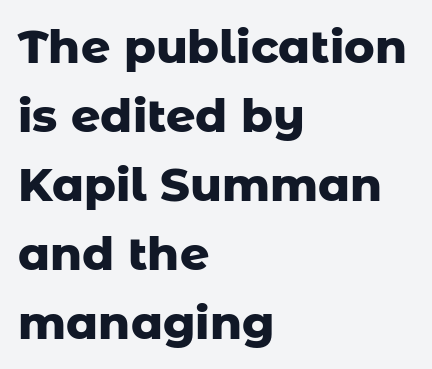
Each word holds together tightly as a unit, with standard inter-letter gaps. This sample has the flowing, uneven cadence of proportional lettering. Every row of glyphs begins at an identical x-position on the left. This is the regular roman posture of the typeface.
